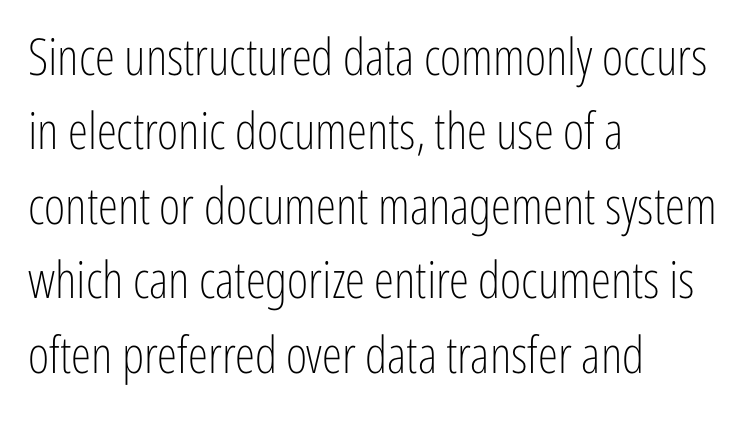
Q: Is the text bold? A: No.
Q: Is the text italic (slanted)? A: No, it is upright.
Q: Is the typeface a serif or a sans-serif typeface? A: Sans-serif.
Q: Is the text underlined? A: No.
Q: How is the paragraph aligned? A: Left-aligned.
Q: Is the spacing between letters normal or unusually wide? A: Normal.
Q: Is the spacing between lines tight, normal or loose? A: Normal.
Q: Width (condensed, normal, or wide)? A: Condensed.
Q: Stroke contrast? A: Low.
Q: x-height? A: Medium.
Q: Monospaced? A: No.
